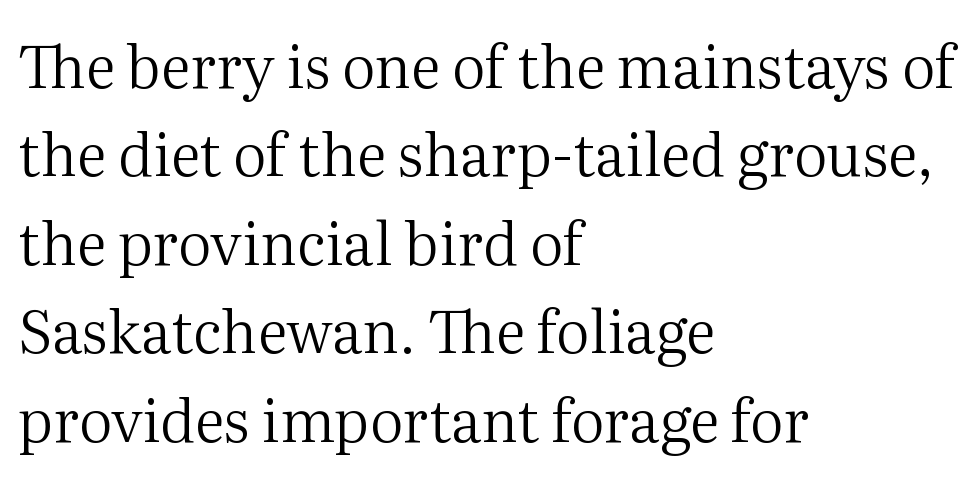
Q: Is the text bold? A: No.
Q: Is the text italic (slanted)? A: No, it is upright.
Q: Is the typeface a serif or a sans-serif typeface? A: Serif.
Q: Is the text underlined? A: No.
Q: How is the paragraph aligned? A: Left-aligned.
Q: Is the spacing between letters normal or unusually wide? A: Normal.
Q: Is the spacing between lines tight, normal or loose? A: Normal.
Q: Width (condensed, normal, or wide)? A: Normal.
Q: Stroke contrast? A: Medium.
Q: x-height? A: Medium.
Q: Monospaced? A: No.
